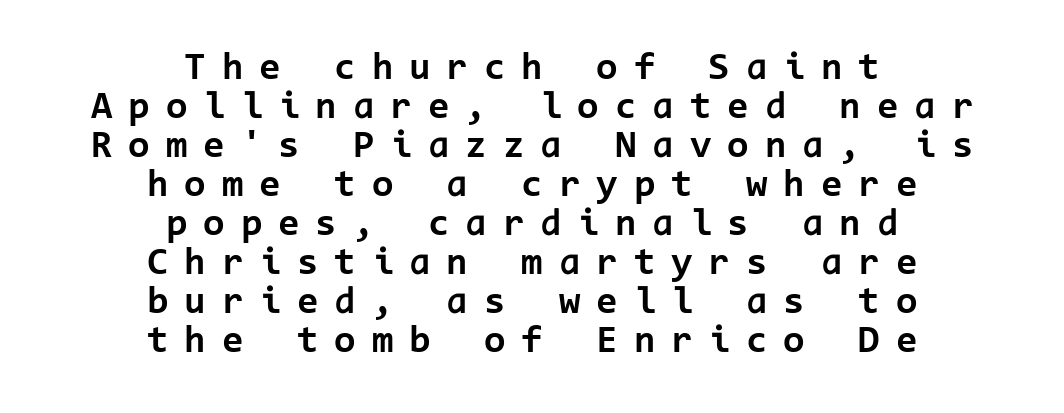
The image shows 39 px bold sans-serif type, upright, monospaced; set centered, tight line spacing (1.0x), unusually wide letter spacing (+0.41 em), not underlined; low stroke contrast and a medium x-height.
